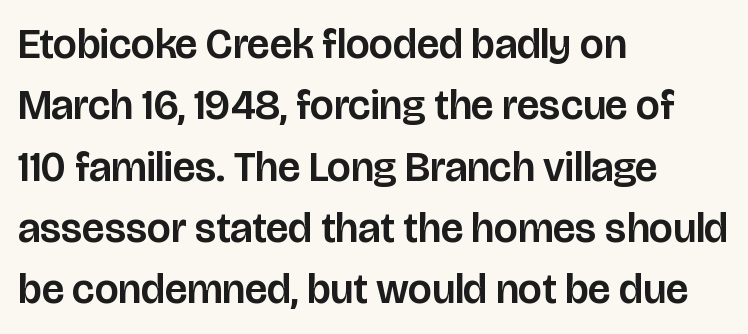
In terms of letterspacing, this is plain default setting. The face used here is a sans, in the tradition of grotesques and geometrics. Check the space under the baseline: it is left empty. Visually the block forms a straight wall on the left and a jagged coastline on the right.
